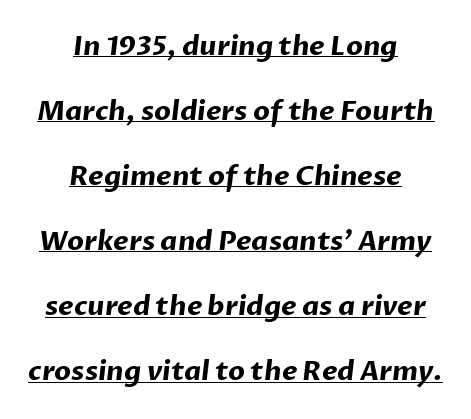
{"bold": "yes", "underline": "yes", "align": "center", "line_spacing": "loose", "line_spacing_ratio": 2.41, "letter_spacing": "normal", "letter_spacing_em": 0.0, "glyph_px": 27}
